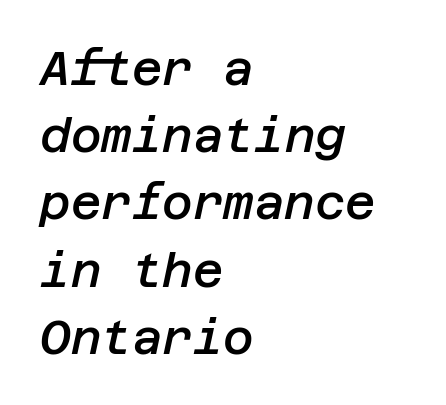
A classic flush-left, rag-right setting is used for this passage. How heavy is the stroke? Medium-heavy — a semibold, shy of bold. Looking at the ascenders, they clearly lean. Does extra space separate the letters? No, they use regular spacing. Whoever set this chose a conventional vertical rhythm. Rule under the text: the space is simply empty.
